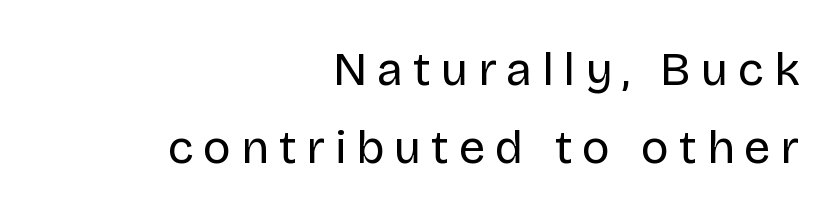
Q: Is the text bold? A: No.
Q: Is the text italic (slanted)? A: No, it is upright.
Q: Is the typeface a serif or a sans-serif typeface? A: Sans-serif.
Q: Is the text underlined? A: No.
Q: How is the paragraph aligned? A: Right-aligned.
Q: Is the spacing between letters normal or unusually wide? A: Unusually wide.
Q: Is the spacing between lines tight, normal or loose? A: Normal.
Q: Width (condensed, normal, or wide)? A: Normal.
Q: Stroke contrast? A: Low.
Q: x-height? A: Large.
Q: Monospaced? A: No.
